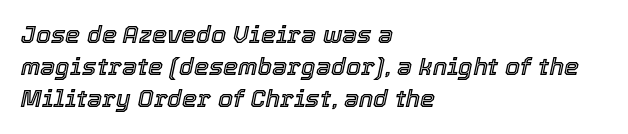
{"italic": "yes", "lean": "right", "slant_degrees": 12, "underline": "no", "align": "left", "line_spacing": "normal", "line_spacing_ratio": 1.34, "letter_spacing": "normal", "letter_spacing_em": 0.0, "glyph_px": 24}
